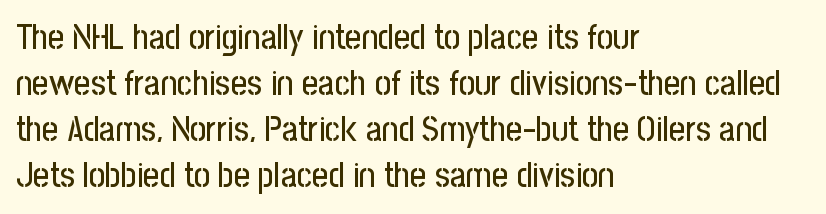
Q: Is the text italic (slanted)? A: No, it is upright.
Q: Is the typeface a serif or a sans-serif typeface? A: Sans-serif.
Q: Is the text underlined? A: No.
Q: How is the paragraph aligned? A: Left-aligned.
Q: Is the spacing between letters normal or unusually wide? A: Normal.
Q: Is the spacing between lines tight, normal or loose? A: Normal.
Q: Width (condensed, normal, or wide)? A: Condensed.
Q: Stroke contrast? A: Low.
Q: x-height? A: Medium.
Q: Monospaced? A: No.
